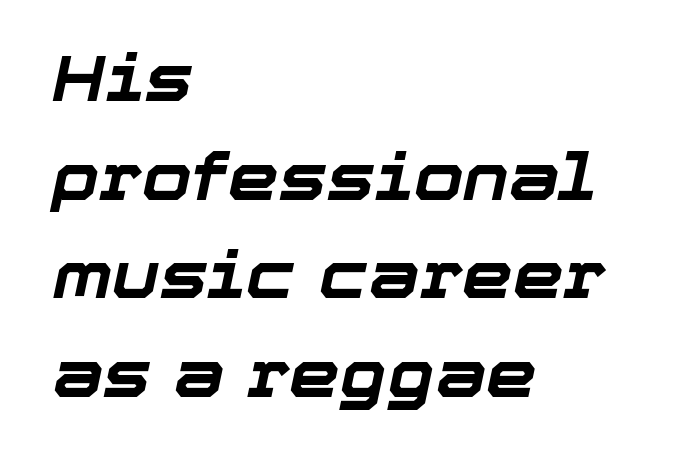
Q: Is the text bold? A: Yes.
Q: Is the text italic (slanted)? A: Yes, it leans right by about 12 degrees.
Q: Is the text underlined? A: No.
Q: How is the paragraph aligned? A: Left-aligned.
Q: Is the spacing between letters normal or unusually wide? A: Normal.
Q: Is the spacing between lines tight, normal or loose? A: Normal.
Q: Width (condensed, normal, or wide)? A: Normal.
Q: Stroke contrast? A: Low.
Q: x-height? A: Medium.
Q: Monospaced? A: No.
